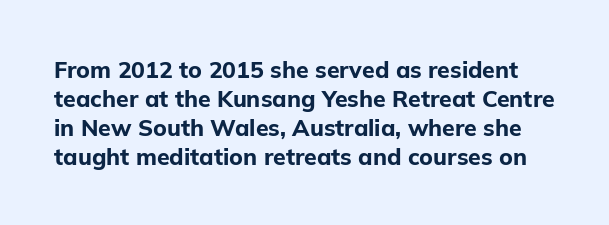
No italicization has been applied; the sample stays upright. Decoration check: the copy has no underline. Weight: bold. Vertical spacing — default. The letters sit at their default tracking, neither squeezed nor spread.
